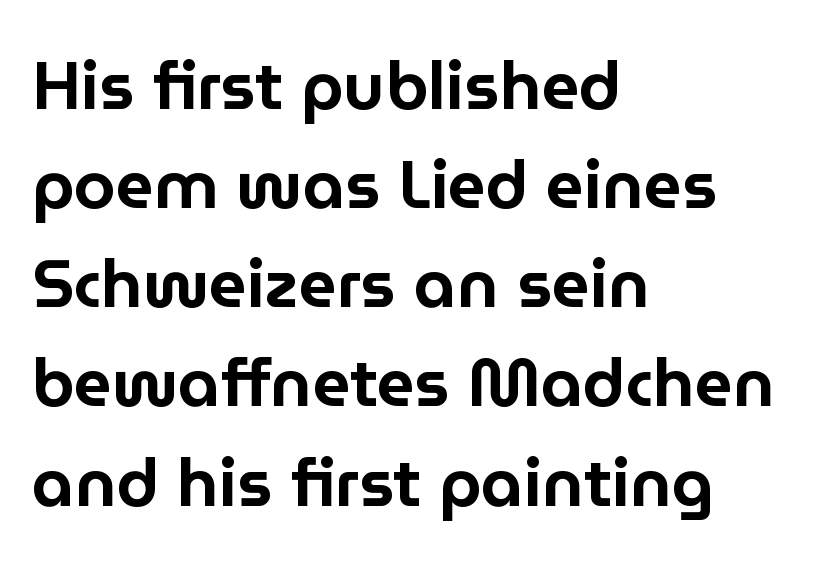
{"serif": "no", "italic": "no", "width": "normal", "stroke_contrast": "low", "x_height": "medium", "monospaced": "no", "underline": "no", "align": "left", "line_spacing": "normal", "line_spacing_ratio": 1.48, "letter_spacing": "normal", "letter_spacing_em": 0.0, "glyph_px": 67}
